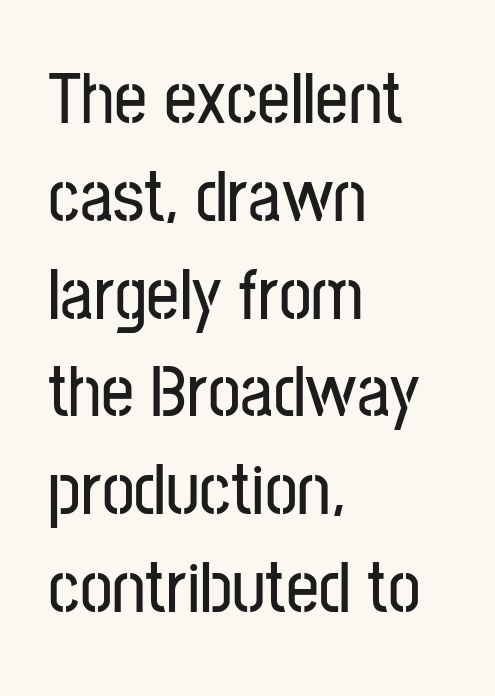
The image shows 73 px condensed sans-serif type, upright; set left-aligned, normal line spacing (1.34x), normal letter spacing, not underlined; low stroke contrast and a medium x-height.
